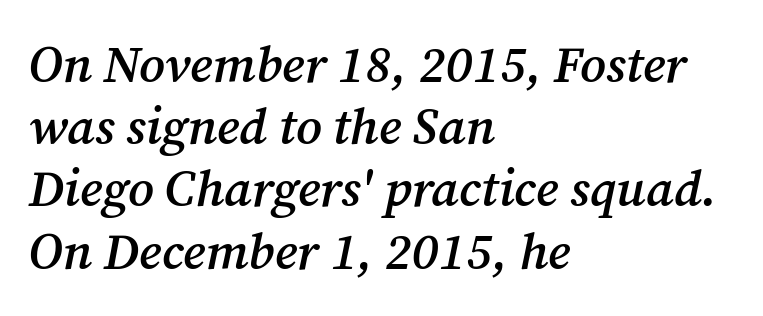
Q: Is the text bold? A: Semi-bold.
Q: Is the text italic (slanted)? A: Yes, it leans right by about 12 degrees.
Q: Is the typeface a serif or a sans-serif typeface? A: Serif.
Q: Is the text underlined? A: No.
Q: How is the paragraph aligned? A: Left-aligned.
Q: Is the spacing between letters normal or unusually wide? A: Normal.
Q: Width (condensed, normal, or wide)? A: Normal.
Q: Stroke contrast? A: Medium.
Q: x-height? A: Medium.
Q: Monospaced? A: No.
